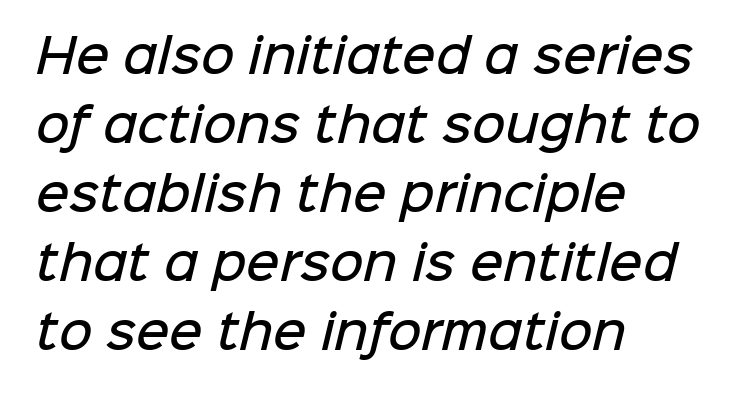
{"serif": "no", "bold": "semi", "weight": "semibold", "width": "normal", "stroke_contrast": "low", "x_height": "medium", "monospaced": "no", "underline": "no", "align": "left", "line_spacing": "normal", "line_spacing_ratio": 1.5, "letter_spacing": "normal", "letter_spacing_em": 0.0, "glyph_px": 46}
